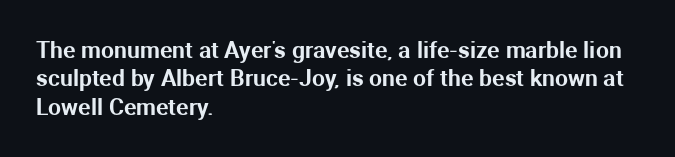
One-word summary of the alignment: left. These lines keep a tight, regular rhythm from letter to letter. Letters rest on an invisible, unmarked baseline. In terms of posture, this sample is upright.
